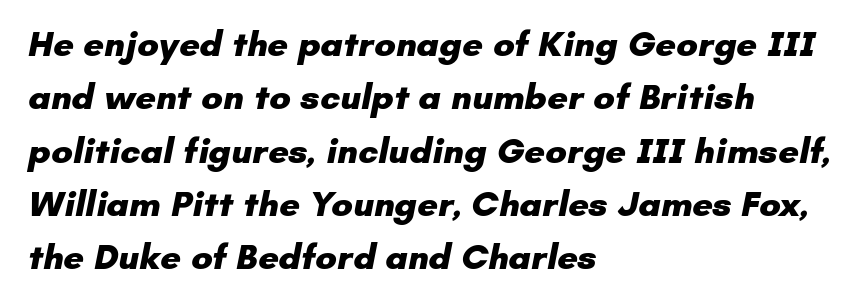
Q: Is the text bold? A: Yes.
Q: Is the typeface a serif or a sans-serif typeface? A: Sans-serif.
Q: Is the text underlined? A: No.
Q: How is the paragraph aligned? A: Left-aligned.
Q: Is the spacing between letters normal or unusually wide? A: Normal.
Q: Is the spacing between lines tight, normal or loose? A: Normal.
Q: Width (condensed, normal, or wide)? A: Normal.
Q: Stroke contrast? A: Low.
Q: x-height? A: Small.
Q: Monospaced? A: No.
